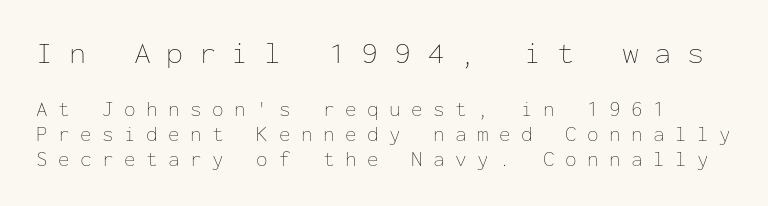
Q: Is the text bold? A: No.
Q: Is the text italic (slanted)? A: No, it is upright.
Q: Is the text underlined? A: No.
Q: Is the spacing between letters normal or unusually wide? A: Unusually wide.
Q: Which block of text is set in a larger size, the first (top) or the second (bottom)? A: The first (top) one.
Q: Width (condensed, normal, or wide)? A: Normal.
Q: Stroke contrast? A: Low.
Q: x-height? A: Medium.
Q: Monospaced? A: Yes.
